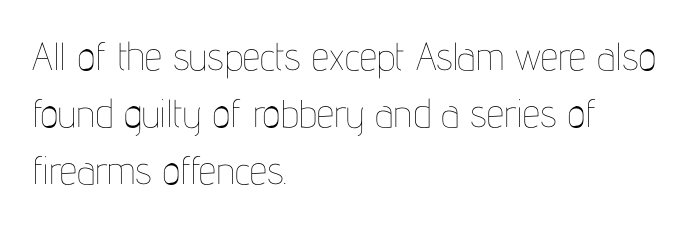
The image shows 39 px thin, condensed type, upright; set left-aligned, normal line spacing (1.46x), normal letter spacing, not underlined; low stroke contrast and a medium x-height.
